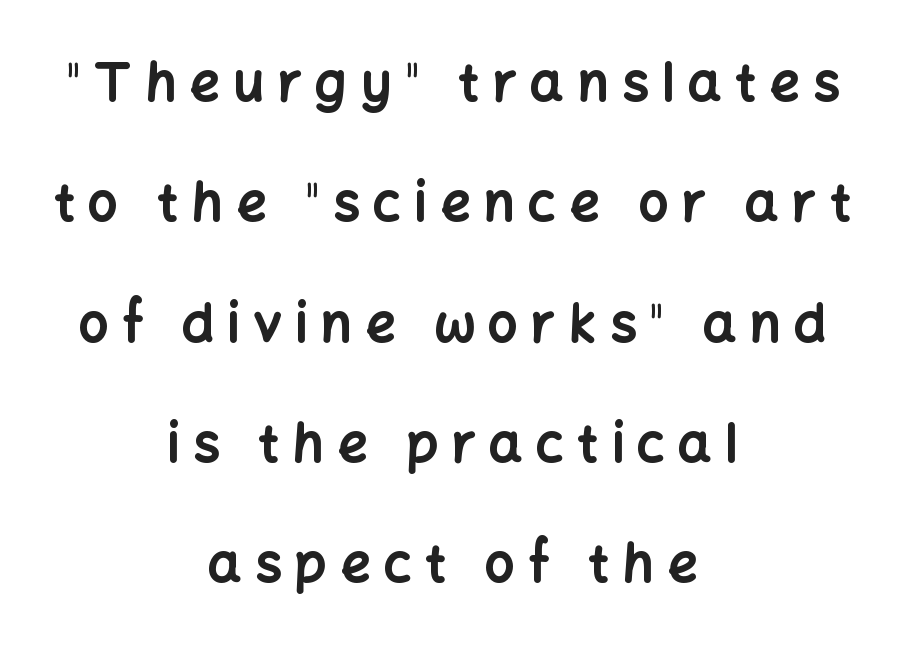
{"serif": "no", "italic": "no", "bold": "yes", "weight": "bold", "width": "normal", "stroke_contrast": "low", "x_height": "medium", "monospaced": "no", "underline": "no", "align": "center", "line_spacing": "loose", "line_spacing_ratio": 2.27, "letter_spacing": "wide", "letter_spacing_em": 0.25, "glyph_px": 53}
